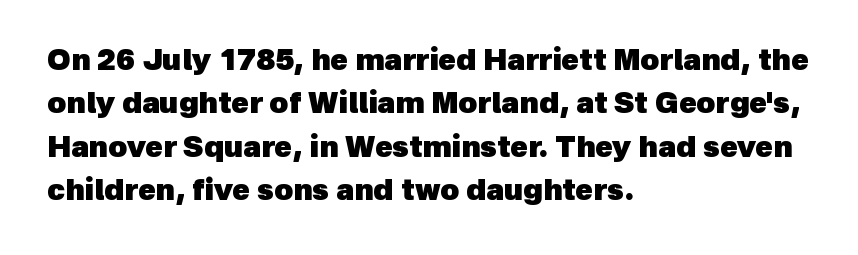
The image shows 29 px heavy sans-serif type; set left-aligned, normal line spacing (1.5x), normal letter spacing, not underlined; a medium x-height.
